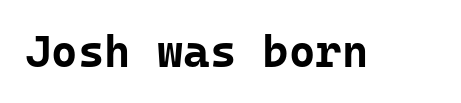
The image shows 45 px bold sans-serif type, upright, monospaced; set normal letter spacing, not underlined; low stroke contrast and a medium x-height.
